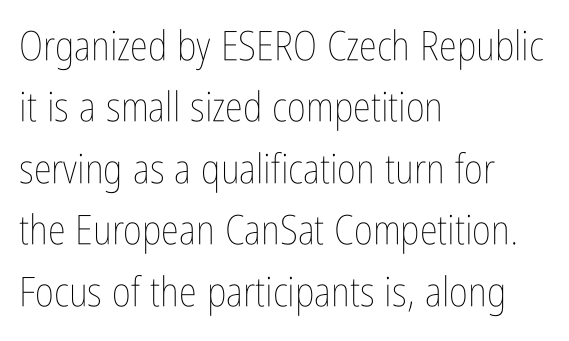
The area under the type is left untouched. Think of a printed novel: that variable character pitch is what you see here. The letters look calm and open, with moderate or lighter stems. Quick note: not italic, upright. Is the block centered? No — it sits flush against the left margin.
